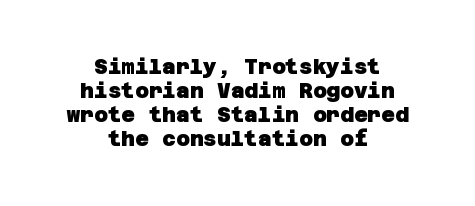
The image shows 21 px bold type; set centered, tight line spacing (1.15x), normal letter spacing, not underlined.
